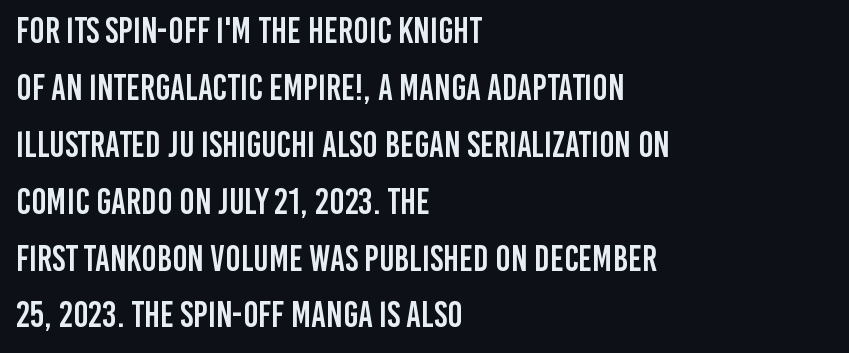
You can tell from the bare stems that sans-serif type was used. Spacing verdict: proportional, widths tailored to each character. All the whitespace from short lines collects on the right. No italicization has been applied; the sample stays upright. Quick note: underline off. No extra tracking has been applied to these lines.
